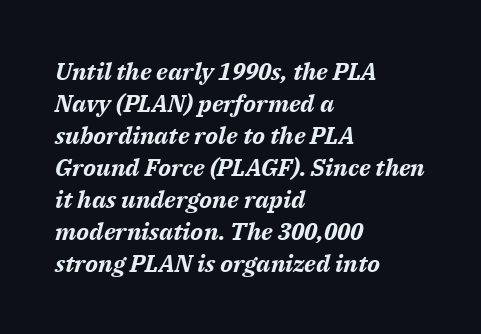
{"italic": "yes", "lean": "right", "slant_degrees": 14, "bold": "yes", "underline": "no", "align": "left", "line_spacing": "normal", "line_spacing_ratio": 1.33, "letter_spacing": "normal", "letter_spacing_em": 0.0, "glyph_px": 24}
